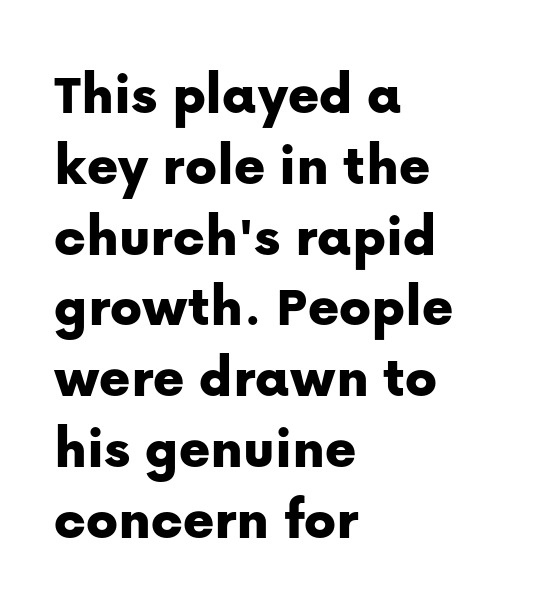
Q: Is the text italic (slanted)? A: No, it is upright.
Q: Is the typeface a serif or a sans-serif typeface? A: Sans-serif.
Q: Is the text underlined? A: No.
Q: How is the paragraph aligned? A: Left-aligned.
Q: Is the spacing between letters normal or unusually wide? A: Normal.
Q: Width (condensed, normal, or wide)? A: Normal.
Q: Stroke contrast? A: Low.
Q: x-height? A: Medium.
Q: Monospaced? A: No.
